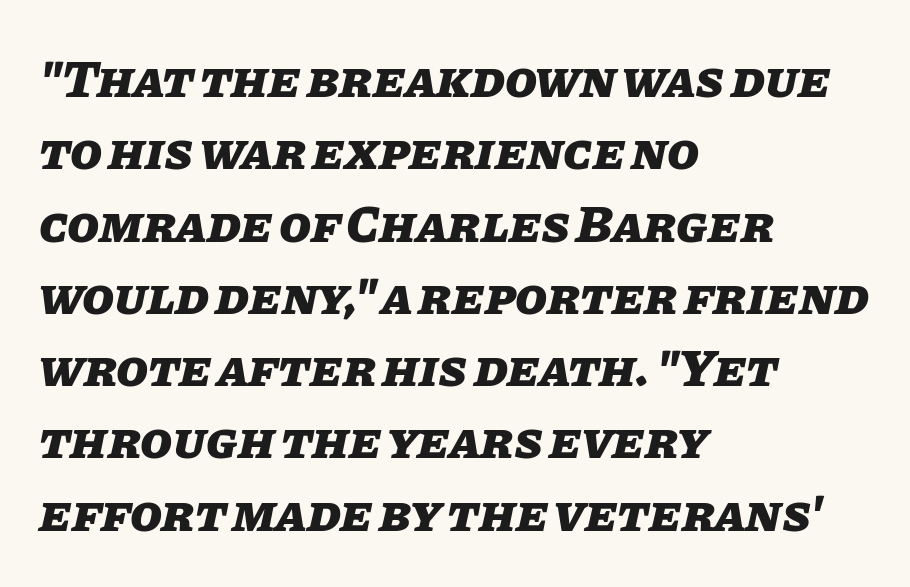
The image shows 52 px heavy type, italic (leaning right); set left-aligned, normal line spacing (1.39x), normal letter spacing, not underlined; low stroke contrast and a large x-height.
